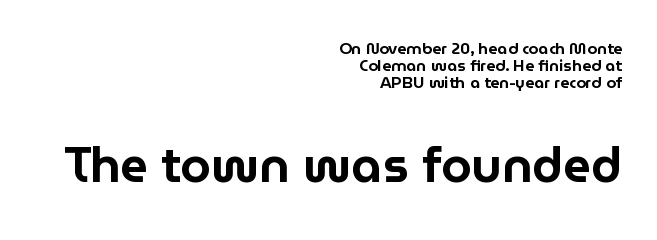
{"serif": "no", "italic": "no", "width": "normal", "stroke_contrast": "low", "x_height": "medium", "monospaced": "no", "underline": "no", "align": "right", "line_spacing": "tight", "line_spacing_ratio": 1.06, "letter_spacing": "normal", "letter_spacing_em": 0.0, "larger_block": "second", "size_ratio": 3.06, "glyph_px": 49}
